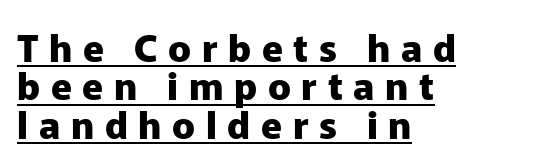
The image shows 38 px heavy sans-serif type, upright; set left-aligned, tight line spacing (1.01x), unusually wide letter spacing (+0.28 em), underlined; low stroke contrast and a medium x-height.
